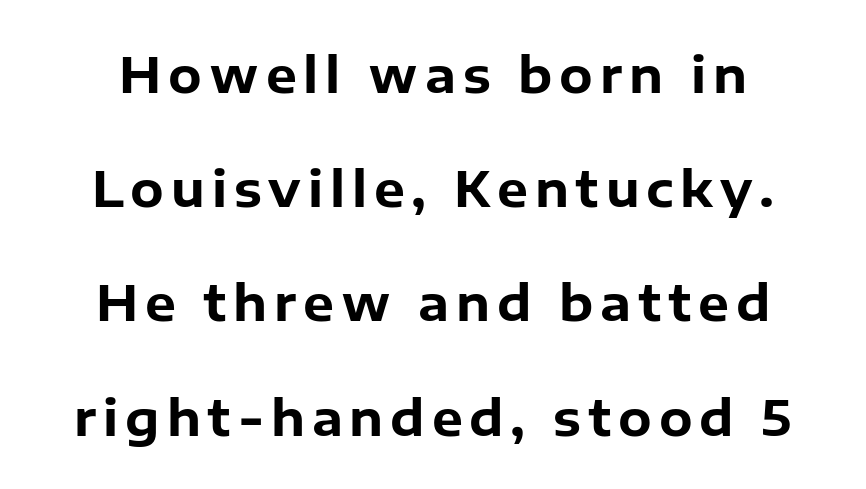
Q: Is the text bold? A: Yes.
Q: Is the text italic (slanted)? A: No, it is upright.
Q: Is the typeface a serif or a sans-serif typeface? A: Sans-serif.
Q: Is the text underlined? A: No.
Q: Is the spacing between lines tight, normal or loose? A: Loose.
Q: Width (condensed, normal, or wide)? A: Normal.
Q: Stroke contrast? A: Low.
Q: x-height? A: Medium.
Q: Monospaced? A: No.
